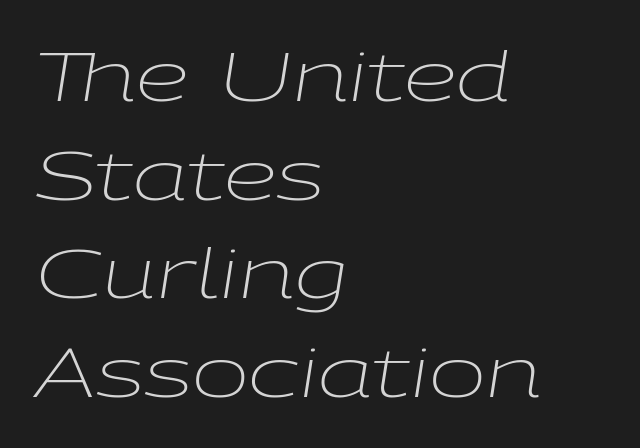
Q: Is the text bold? A: No.
Q: Is the text italic (slanted)? A: Yes, it leans right by about 9 degrees.
Q: Is the text underlined? A: No.
Q: How is the paragraph aligned? A: Left-aligned.
Q: Is the spacing between letters normal or unusually wide? A: Normal.
Q: Is the spacing between lines tight, normal or loose? A: Normal.
Q: Width (condensed, normal, or wide)? A: Wide.
Q: Stroke contrast? A: Low.
Q: x-height? A: Medium.
Q: Monospaced? A: No.
